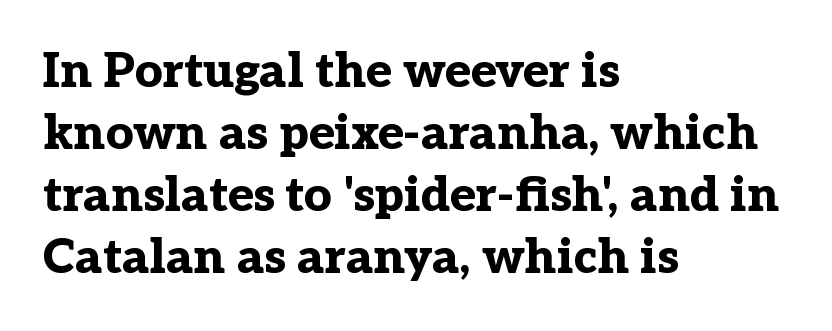
{"serif": "yes", "italic": "no", "bold": "yes", "weight": "bold", "width": "normal", "stroke_contrast": "low", "x_height": "medium", "monospaced": "no", "underline": "no", "align": "left", "line_spacing": "normal", "line_spacing_ratio": 1.29, "letter_spacing": "normal", "letter_spacing_em": 0.0, "glyph_px": 48}
